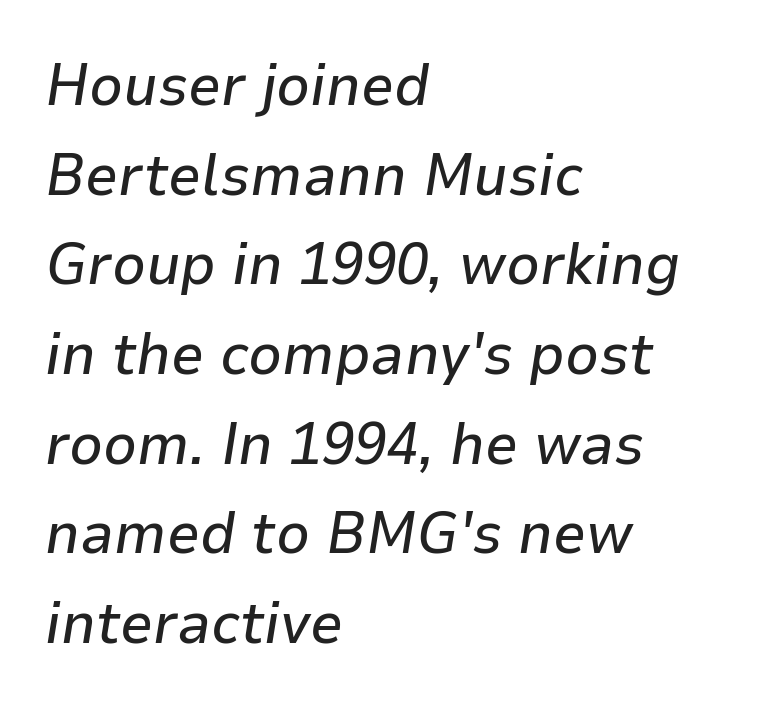
{"italic": "yes", "lean": "right", "slant_degrees": 9, "width": "normal", "stroke_contrast": "low", "x_height": "medium", "monospaced": "no", "underline": "no", "align": "left", "line_spacing": "normal", "line_spacing_ratio": 1.52, "letter_spacing": "normal", "letter_spacing_em": 0.0, "glyph_px": 59}
